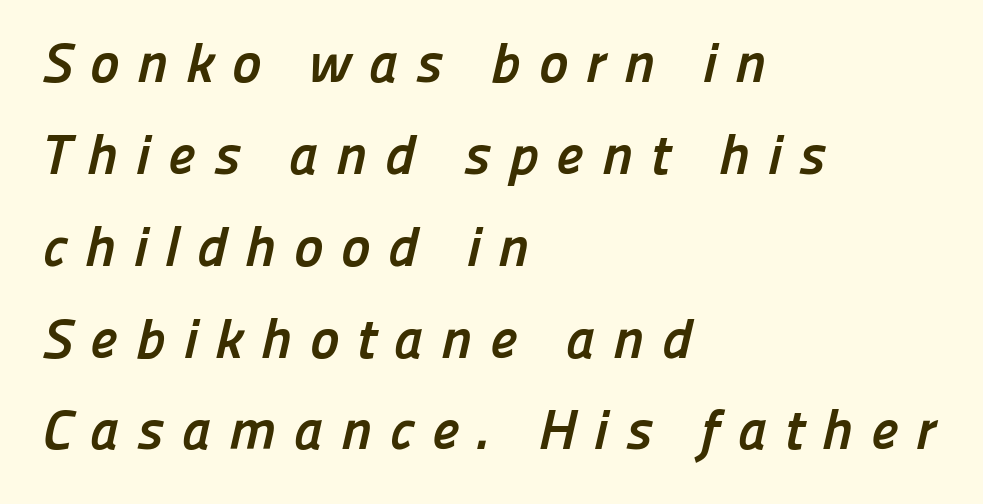
The image shows 56 px semibold sans-serif type; set left-aligned, normal line spacing (1.64x), unusually wide letter spacing (+0.31 em), not underlined; low stroke contrast and a medium x-height.
